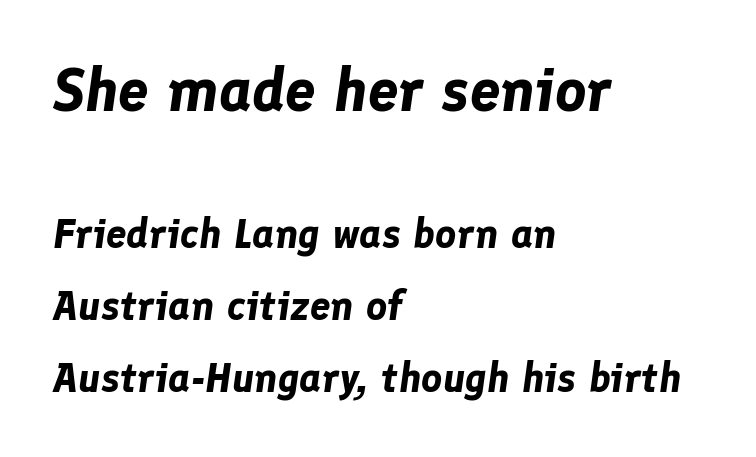
Q: Is the text bold? A: Yes.
Q: Is the text italic (slanted)? A: Yes, it leans right by about 8 degrees.
Q: Is the text underlined? A: No.
Q: How is the paragraph aligned? A: Left-aligned.
Q: Is the spacing between letters normal or unusually wide? A: Normal.
Q: Which block of text is set in a larger size, the first (top) or the second (bottom)? A: The first (top) one.
Q: Width (condensed, normal, or wide)? A: Normal.
Q: Stroke contrast? A: Low.
Q: x-height? A: Medium.
Q: Monospaced? A: No.
